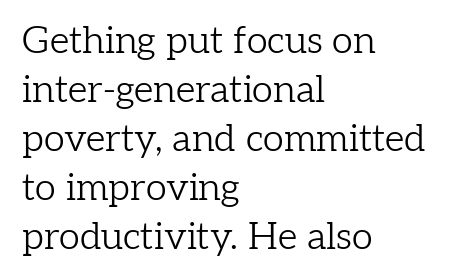
Q: Is the text bold? A: No.
Q: Is the text italic (slanted)? A: No, it is upright.
Q: Is the typeface a serif or a sans-serif typeface? A: Serif.
Q: Is the text underlined? A: No.
Q: How is the paragraph aligned? A: Left-aligned.
Q: Is the spacing between letters normal or unusually wide? A: Normal.
Q: Is the spacing between lines tight, normal or loose? A: Normal.
Q: Width (condensed, normal, or wide)? A: Normal.
Q: Stroke contrast? A: Low.
Q: x-height? A: Medium.
Q: Monospaced? A: No.
